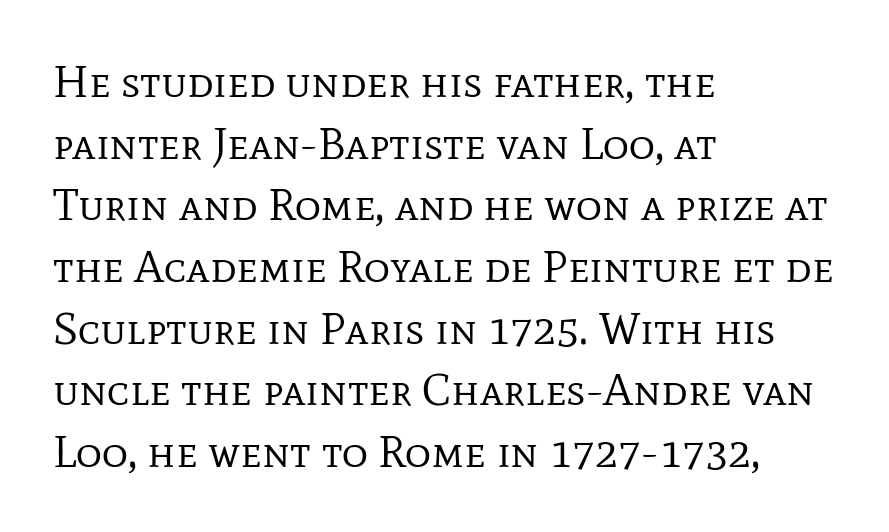
Looks like regular typesetting: each glyph gets only the width it needs. Decoration check: the copy has no underline. Line starts are locked; line ends wander. Compared with typical body copy, the letter spacing here is the same.
